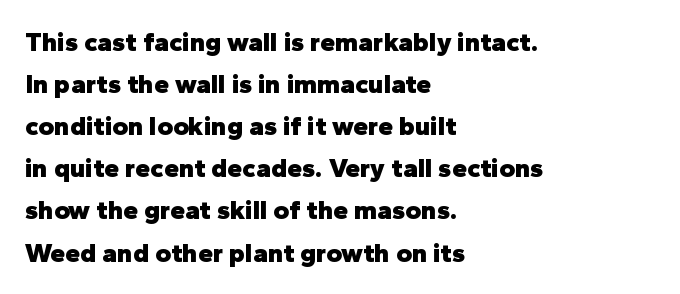
The image shows 27 px bold type, upright; set left-aligned, normal line spacing (1.56x), normal letter spacing, not underlined.
